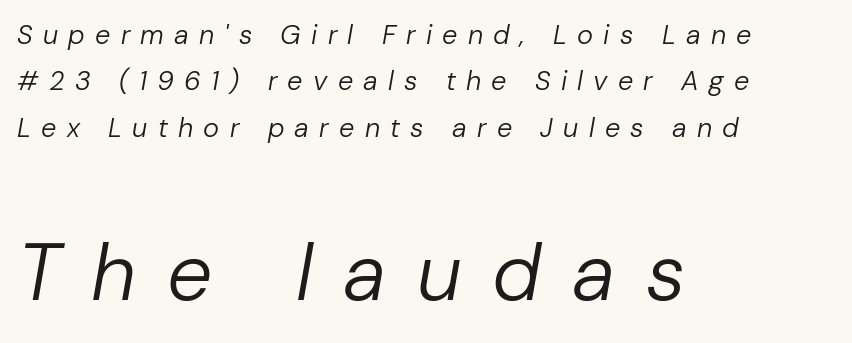
Visually the block forms a straight wall on the left and a jagged coastline on the right. Honestly, the letter spacing is so wide it's the main thing you notice. A bare baseline throughout the passage. Does the bottom block carry the larger type? Yes, it does. A quiet, ordinary-to-light weight characterises the typeface.
